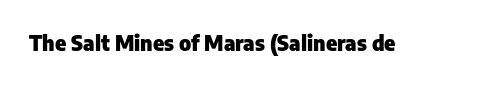
Q: Is the text bold? A: Yes.
Q: Is the text italic (slanted)? A: No, it is upright.
Q: Is the text underlined? A: No.
Q: Is the spacing between letters normal or unusually wide? A: Normal.
